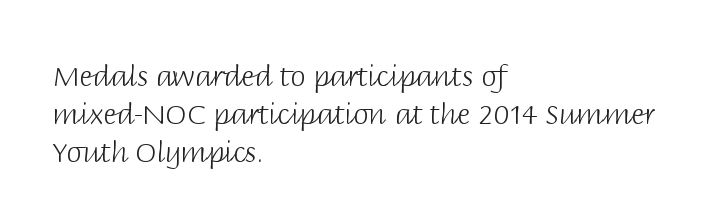
{"serif": "no", "italic": "no", "bold": "no", "weight": "light", "width": "normal", "stroke_contrast": "low", "x_height": "large", "monospaced": "no", "underline": "no", "align": "left", "line_spacing": "normal", "line_spacing_ratio": 1.35, "letter_spacing": "normal", "letter_spacing_em": 0.0, "glyph_px": 28}
